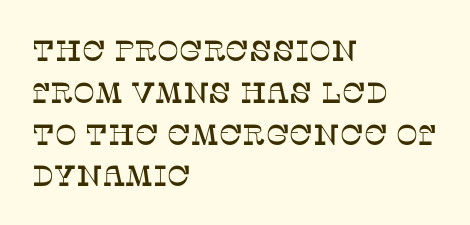
{"serif": "yes", "italic": "no", "width": "normal", "stroke_contrast": "low", "x_height": "large", "monospaced": "no", "underline": "no", "align": "left", "line_spacing": "normal", "line_spacing_ratio": 1.44, "letter_spacing": "normal", "letter_spacing_em": 0.0, "glyph_px": 29}
